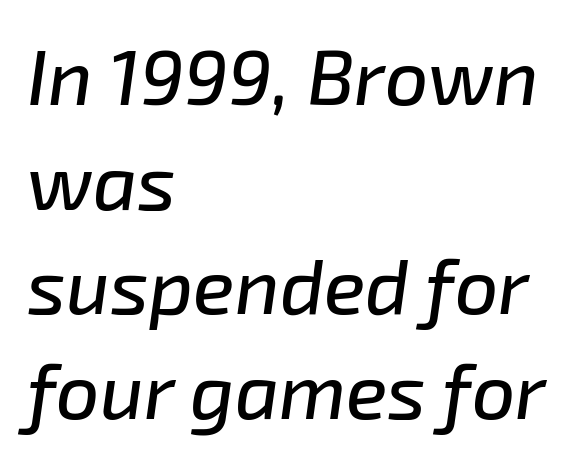
Caption: multi-line text, flush left, ragged right. When letters slant like this, we call the style italic. These lines sit exactly where default settings would place them. The line texture is even and compact thanks to regular tracking.
